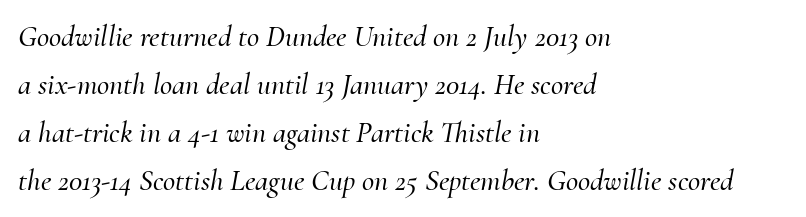
{"serif": "yes", "italic": "yes", "lean": "right", "slant_degrees": 10, "width": "normal", "stroke_contrast": "medium", "x_height": "small", "monospaced": "no", "underline": "no", "align": "left", "line_spacing": "normal", "line_spacing_ratio": 1.6, "letter_spacing": "normal", "letter_spacing_em": 0.0, "glyph_px": 30}
